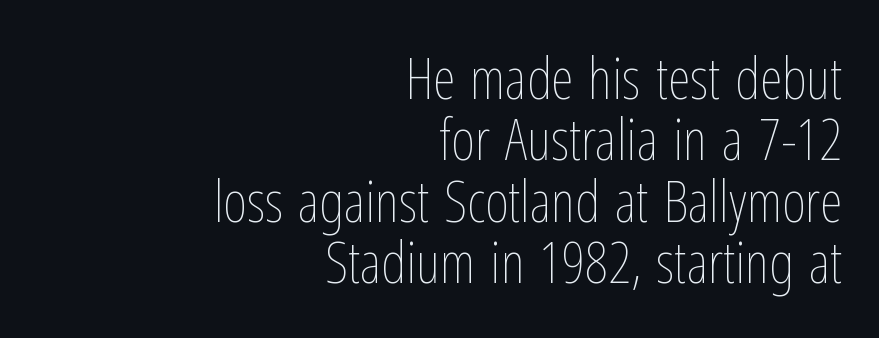
{"italic": "no", "bold": "no", "weight": "thin", "width": "condensed", "stroke_contrast": "low", "x_height": "medium", "monospaced": "no", "underline": "no", "align": "right", "line_spacing": "tight", "line_spacing_ratio": 1.06, "letter_spacing": "normal", "letter_spacing_em": 0.0, "glyph_px": 58}
